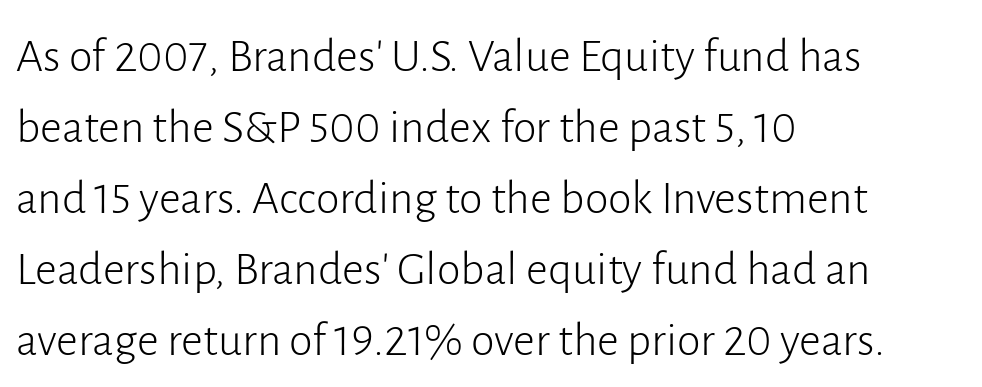
The image shows 48 px light sans-serif type, upright; set left-aligned, normal line spacing (1.48x), normal letter spacing, not underlined; low stroke contrast and a medium x-height.
